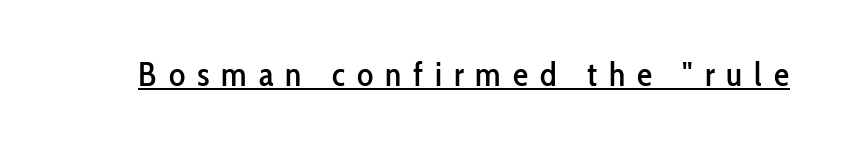
Like a heading marked for emphasis, these lines bear an underscore. A typesetter would call this proportional, since set widths differ per character. Are there feet on the stems? There aren't — it's a sans. The rendering inserts visible extra space after every character.
